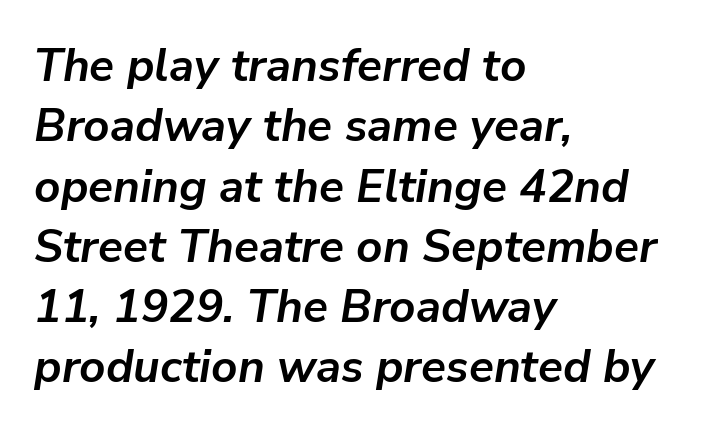
Q: Is the text bold? A: Yes.
Q: Is the text italic (slanted)? A: Yes, it leans right by about 9 degrees.
Q: Is the text underlined? A: No.
Q: How is the paragraph aligned? A: Left-aligned.
Q: Is the spacing between letters normal or unusually wide? A: Normal.
Q: Is the spacing between lines tight, normal or loose? A: Normal.
Q: Width (condensed, normal, or wide)? A: Normal.
Q: Stroke contrast? A: Low.
Q: x-height? A: Medium.
Q: Monospaced? A: No.
